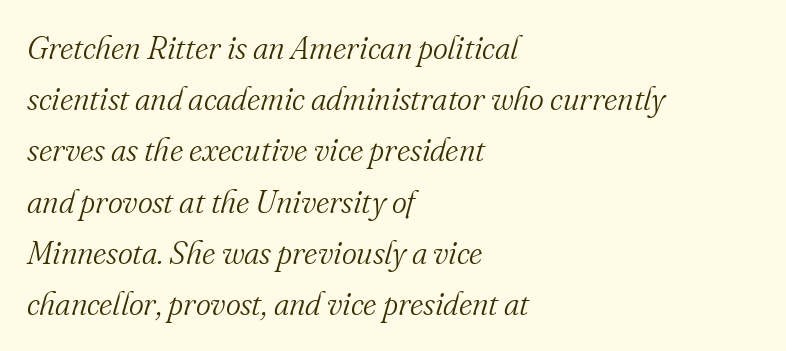
The lettering tilts uniformly, giving the passage an italic look. Stems and bowls with no extra thickness — not bold. Does the leading feel generous? No, just average. The string is rendered with underlining switched off. You could not count columns in this text — the font is proportionally spaced.
